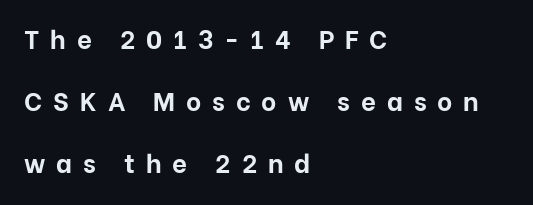
The rag falls on the right side of this text block. The glyphs have the mass of a bold cut. Honestly, there is no underline to notice here at all. Notice how the stems are strictly vertical — no italics here.
